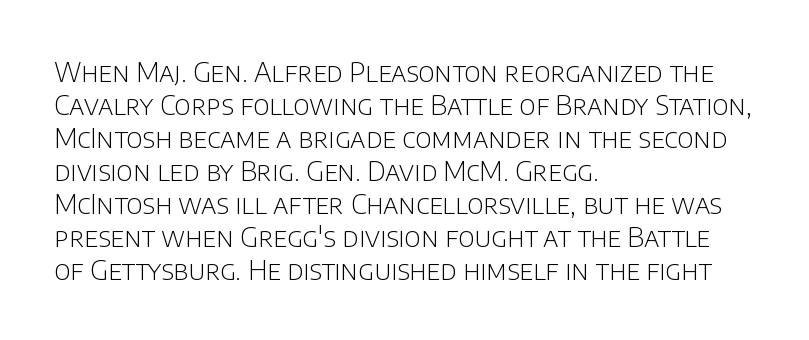
{"italic": "no", "bold": "no", "underline": "no", "align": "left", "line_spacing_ratio": 1.22, "letter_spacing": "normal", "letter_spacing_em": 0.0, "glyph_px": 27}
